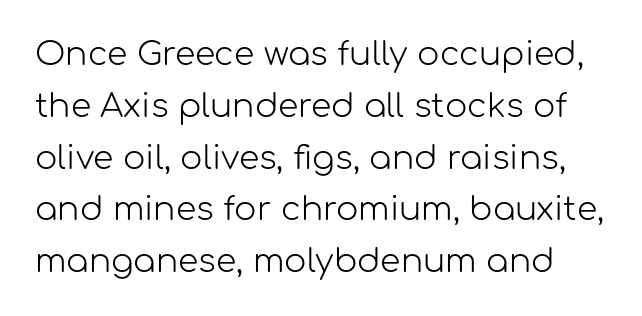
Each letter keeps its own natural width here, so spacing adapts to shape. The typography opts for an upright posture over an oblique one. Anything drawn beneath the words? Only blank space. This sample uses plain, unmodified letter spacing. Examine the stroke ends and you'll find no serifs.
